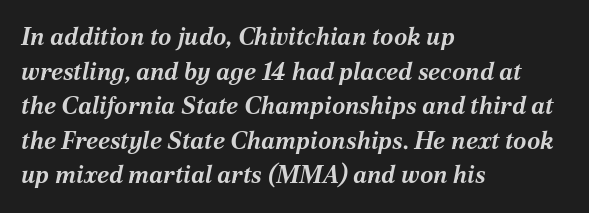
The image shows 24 px bold type, italic (leaning right); set left-aligned, normal line spacing (1.44x), normal letter spacing, not underlined.
